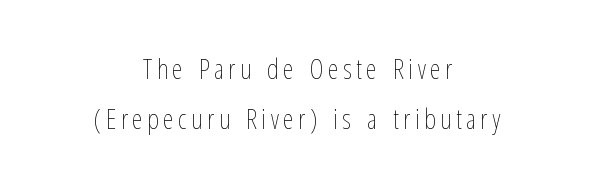
Q: Is the text bold? A: No.
Q: Is the text italic (slanted)? A: No, it is upright.
Q: Is the text underlined? A: No.
Q: How is the paragraph aligned? A: Centered.
